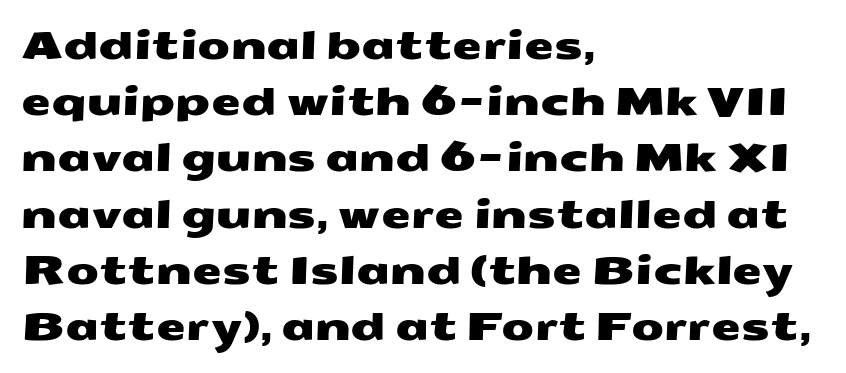
Q: Is the typeface a serif or a sans-serif typeface? A: Sans-serif.
Q: Is the text underlined? A: No.
Q: How is the paragraph aligned? A: Left-aligned.
Q: Is the spacing between letters normal or unusually wide? A: Normal.
Q: Is the spacing between lines tight, normal or loose? A: Normal.
Q: Width (condensed, normal, or wide)? A: Wide.
Q: Stroke contrast? A: Medium.
Q: x-height? A: Medium.
Q: Monospaced? A: No.
